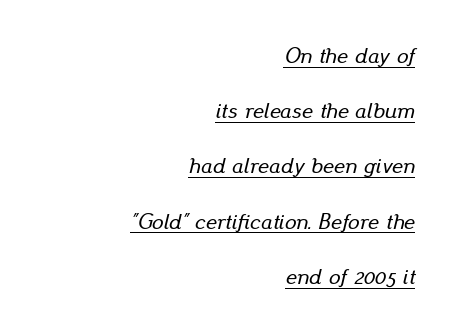
{"italic": "yes", "lean": "right", "slant_degrees": 13, "underline": "yes", "align": "right", "line_spacing": "loose", "line_spacing_ratio": 2.4, "letter_spacing": "normal", "letter_spacing_em": 0.0, "glyph_px": 23}
